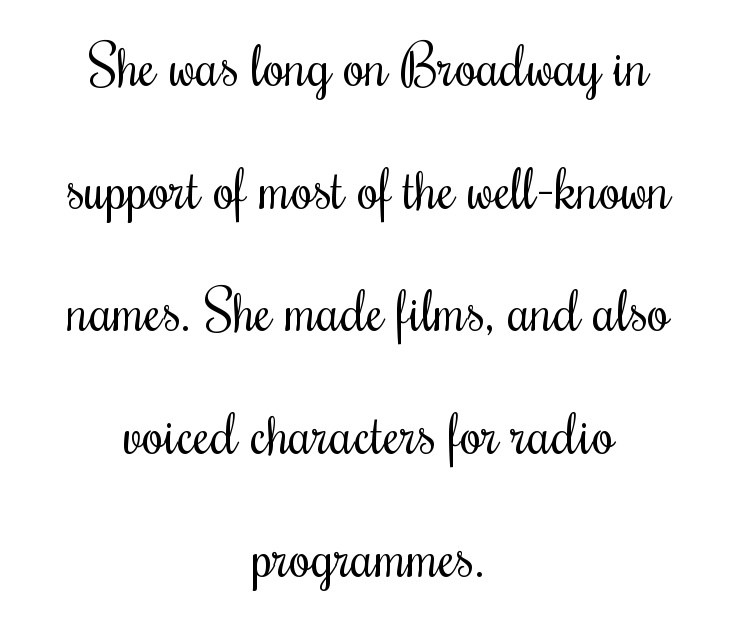
Q: Is the text bold? A: No.
Q: Is the text italic (slanted)? A: Yes.
Q: Is the typeface a serif or a sans-serif typeface? A: Serif.
Q: Is the text underlined? A: No.
Q: How is the paragraph aligned? A: Centered.
Q: Is the spacing between letters normal or unusually wide? A: Normal.
Q: Is the spacing between lines tight, normal or loose? A: Loose.
Q: Width (condensed, normal, or wide)? A: Condensed.
Q: Stroke contrast? A: Medium.
Q: x-height? A: Small.
Q: Monospaced? A: No.
